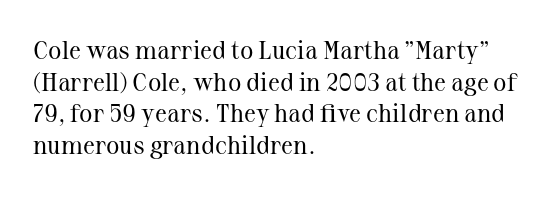
The characters are drawn with everyday or finer stroke widths. The string is rendered with underlining switched off. Leading matches the norm, producing a regular column. This sample uses plain, unmodified letter spacing.
